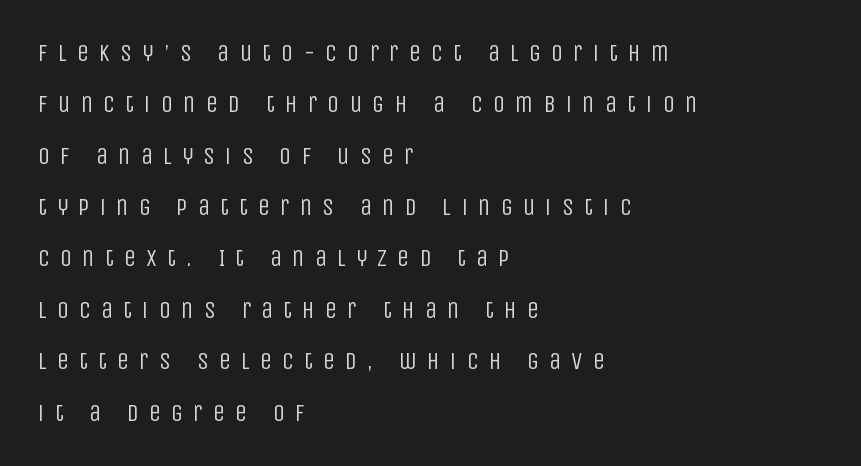
Q: Is the text bold? A: No.
Q: Is the text italic (slanted)? A: No, it is upright.
Q: Is the text underlined? A: No.
Q: How is the paragraph aligned? A: Left-aligned.
Q: Is the spacing between letters normal or unusually wide? A: Unusually wide.
Q: Is the spacing between lines tight, normal or loose? A: Loose.
